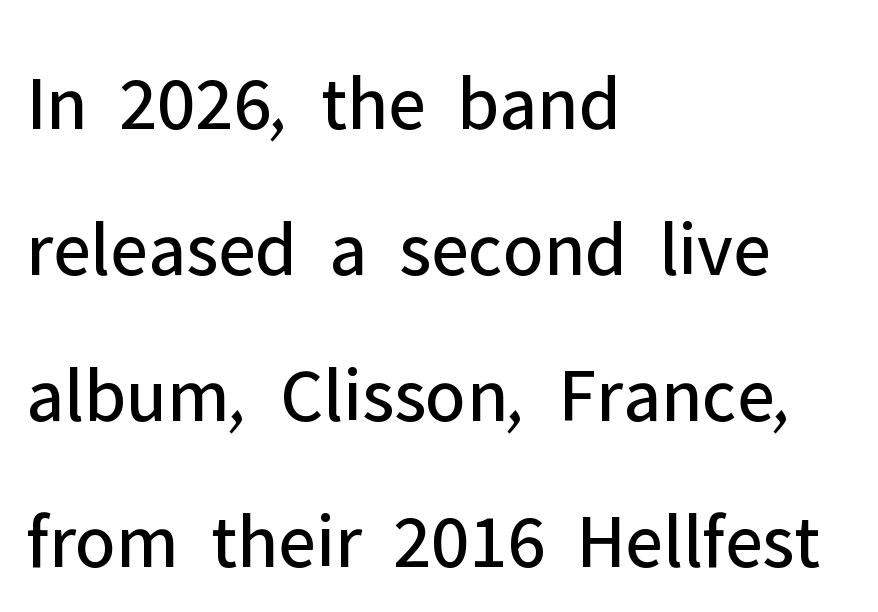
{"serif": "no", "italic": "no", "bold": "no", "weight": "regular", "width": "normal", "stroke_contrast": "low", "x_height": "medium", "monospaced": "no", "underline": "no", "align": "left", "line_spacing_ratio": 1.87, "letter_spacing": "normal", "letter_spacing_em": 0.0, "glyph_px": 78}
